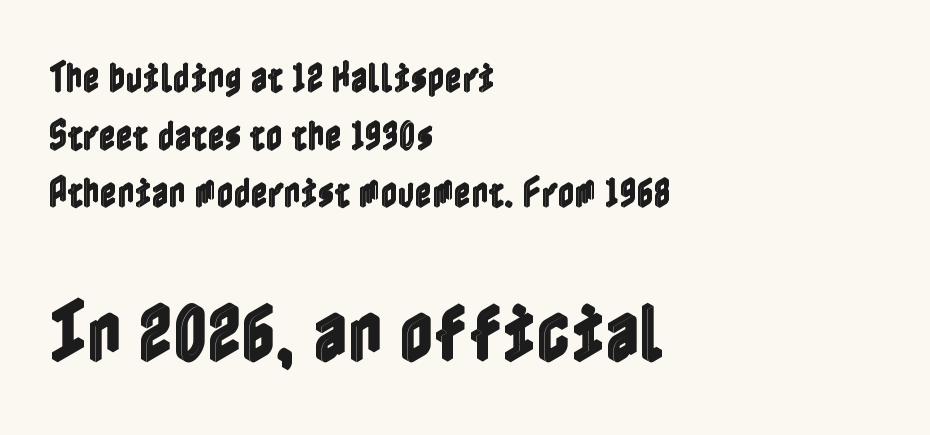
Where is the straight margin? On the left. The baseline area is clear. These lines were composed using upright roman letters. Between these two stacked blocks, the lower one wins on size. These lines keep a tight, regular rhythm from letter to letter.
